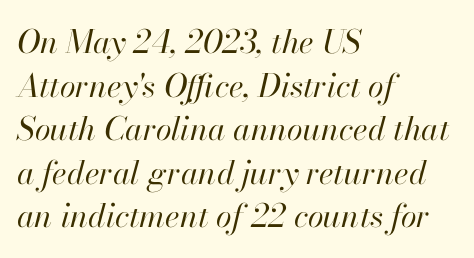
Q: Is the text bold? A: No.
Q: Is the text italic (slanted)? A: Yes, it leans right by about 13 degrees.
Q: Is the text underlined? A: No.
Q: How is the paragraph aligned? A: Left-aligned.
Q: Is the spacing between letters normal or unusually wide? A: Normal.
Q: Is the spacing between lines tight, normal or loose? A: Normal.
Q: Width (condensed, normal, or wide)? A: Normal.
Q: Stroke contrast? A: High.
Q: x-height? A: Small.
Q: Monospaced? A: No.
